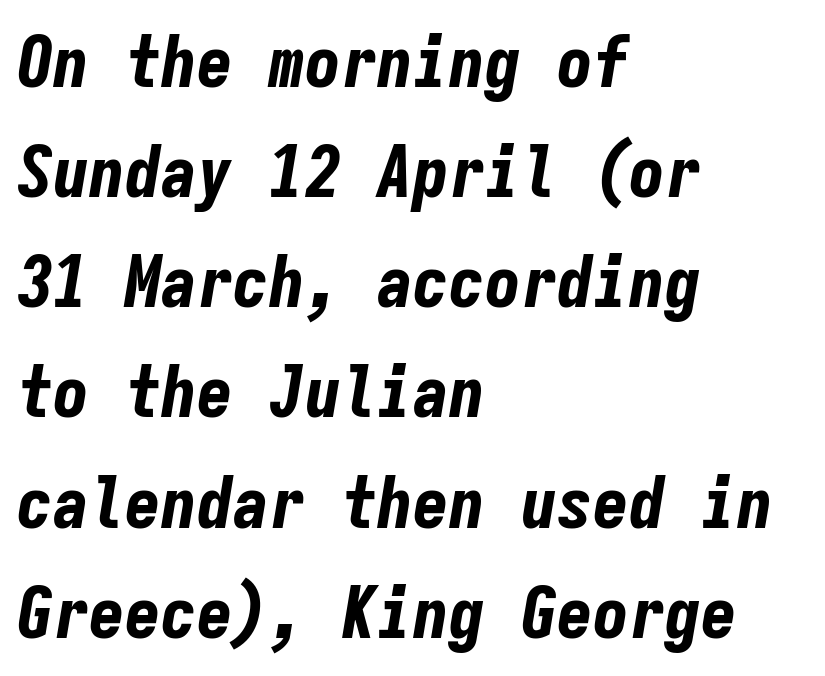
{"italic": "yes", "lean": "right", "slant_degrees": 9, "bold": "yes", "weight": "bold", "width": "condensed", "stroke_contrast": "low", "x_height": "medium", "monospaced": "yes", "underline": "no", "align": "left", "line_spacing": "normal", "line_spacing_ratio": 1.53, "letter_spacing": "normal", "letter_spacing_em": 0.0, "glyph_px": 72}
